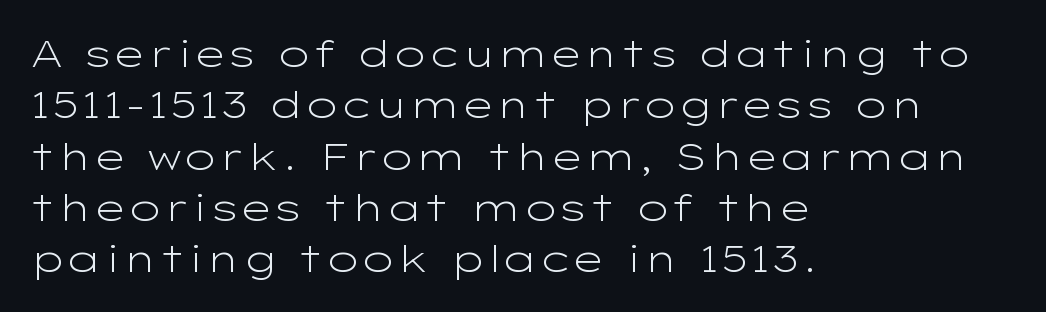
The image shows 38 px light, wide sans-serif type, upright; set left-aligned, normal line spacing (1.35x), normal letter spacing, not underlined; low stroke contrast and a medium x-height.
